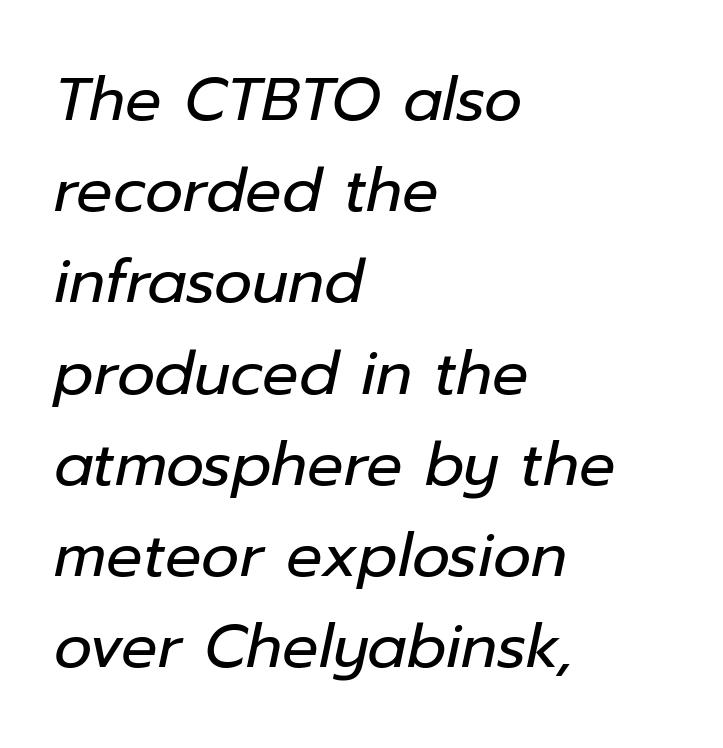
The strip under each line holds only bare page. Proportional: the letters do not fall into vertical columns. Weight: regular or lighter. Where is the straight margin? On the left. Regarding leading, the lines here are spaced in the standard way.
